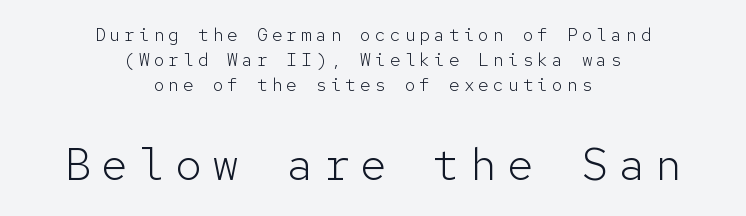
The image shows 45 px light sans-serif type, upright, monospaced; set centered, normal line spacing (1.4x), unusually wide letter spacing (+0.22 em), not underlined; the second (bottom) block is 2.5x larger; low stroke contrast and a medium x-height.
